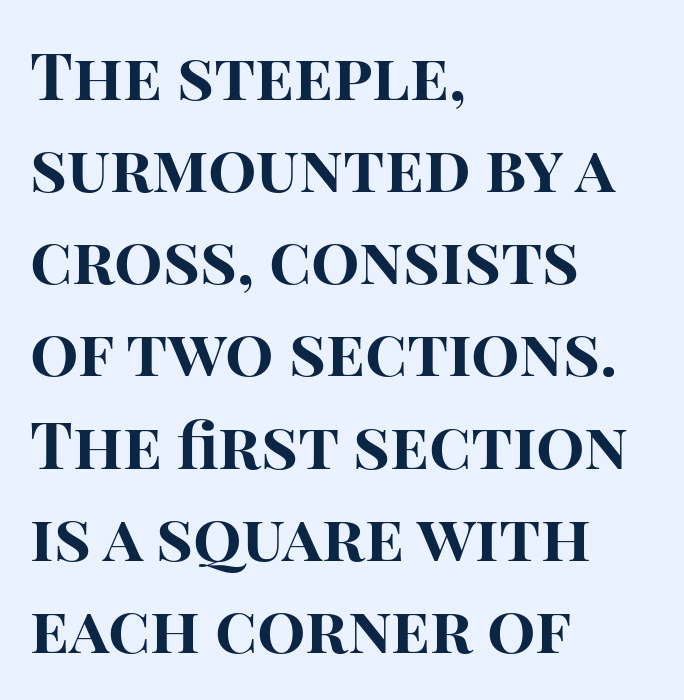
The image shows 64 px bold sans-serif type, upright; set left-aligned, normal line spacing (1.44x), normal letter spacing, not underlined; high stroke contrast and a large x-height.
